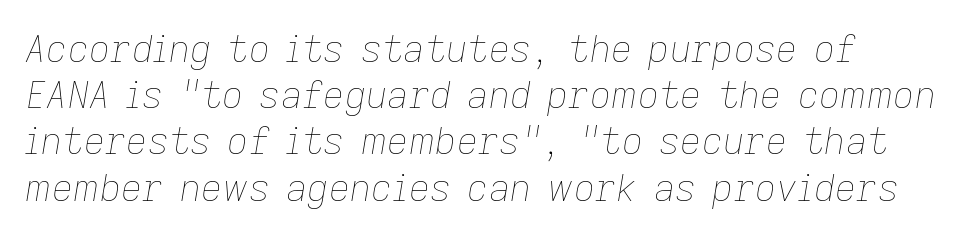
The image shows 37 px thin type, italic (leaning right); set normal line spacing (1.25x), normal letter spacing, not underlined; low stroke contrast and a medium x-height.
